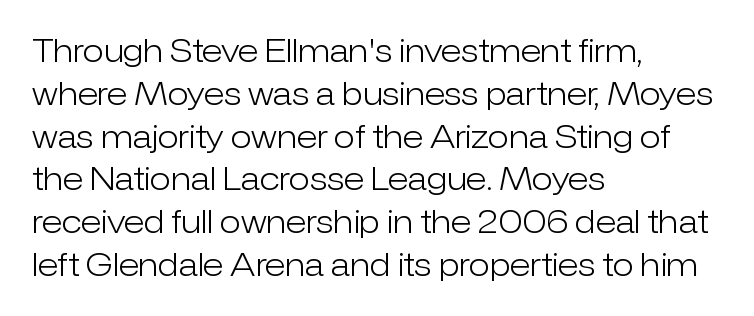
Compared with typical body copy, the letter spacing here is the same. These lines were composed using upright roman letters. Typographically, this falls in the sans-serif category. This sample has the flowing, uneven cadence of proportional lettering. These lines sit exactly where default settings would place them. No word sits above an underline.
